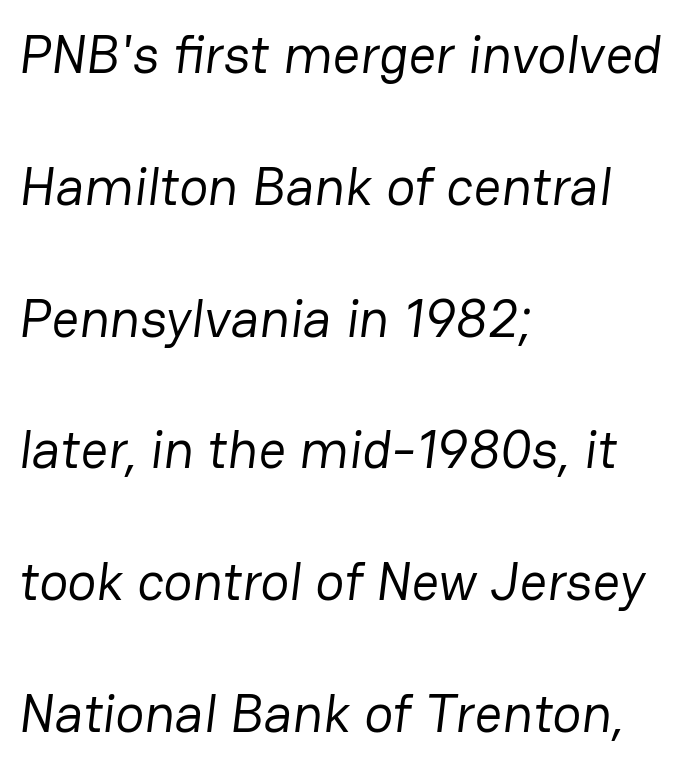
{"serif": "no", "bold": "no", "weight": "regular", "width": "normal", "stroke_contrast": "low", "x_height": "medium", "monospaced": "no", "underline": "no", "align": "left", "line_spacing": "loose", "line_spacing_ratio": 2.44, "letter_spacing": "normal", "letter_spacing_em": 0.0, "glyph_px": 54}
